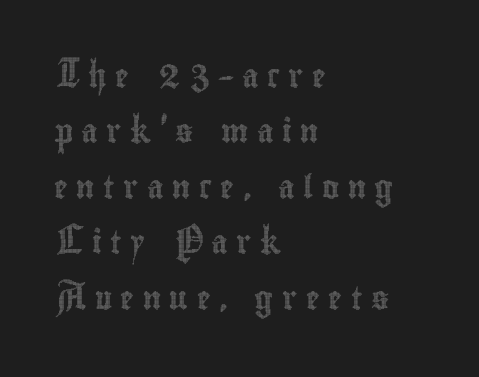
Q: Is the text italic (slanted)? A: No, it is upright.
Q: Is the text underlined? A: No.
Q: How is the paragraph aligned? A: Left-aligned.
Q: Is the spacing between letters normal or unusually wide? A: Unusually wide.
Q: Is the spacing between lines tight, normal or loose? A: Loose.
